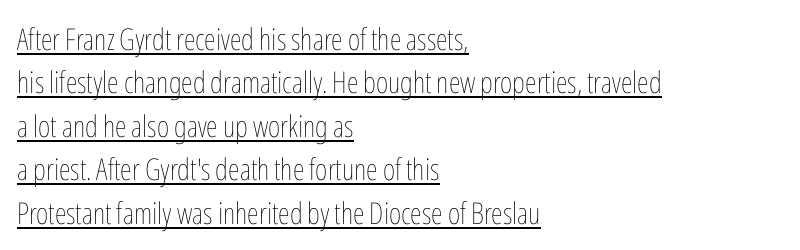
The image shows 30 px thin, condensed type, upright; set left-aligned, normal line spacing (1.45x), normal letter spacing, underlined; low stroke contrast and a medium x-height.
